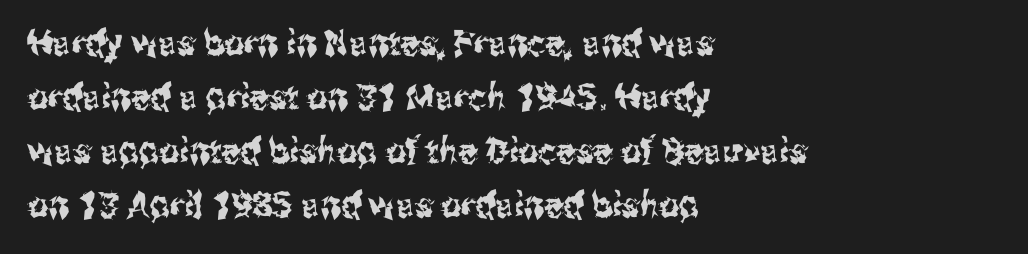
The letters advance in unequal steps, a hallmark of proportional type. The rendering shows plain stroke endings on the letterforms — a sans-serif design. Rule under the text: the space is simply empty. These lines sit exactly where default settings would place them.
